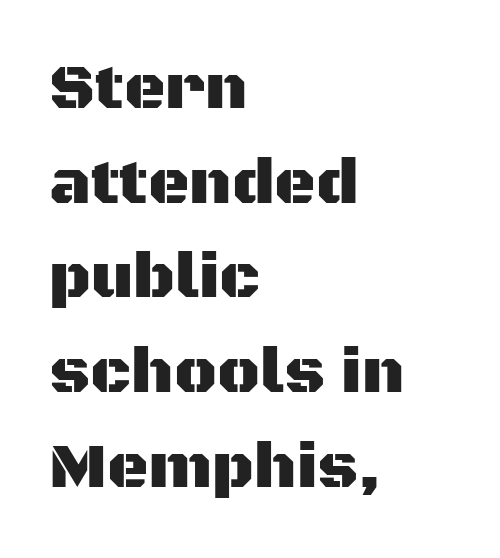
{"serif": "no", "italic": "no", "width": "normal", "stroke_contrast": "medium", "x_height": "large", "monospaced": "no", "underline": "no", "align": "left", "line_spacing": "normal", "line_spacing_ratio": 1.48, "letter_spacing": "normal", "letter_spacing_em": 0.0, "glyph_px": 64}
